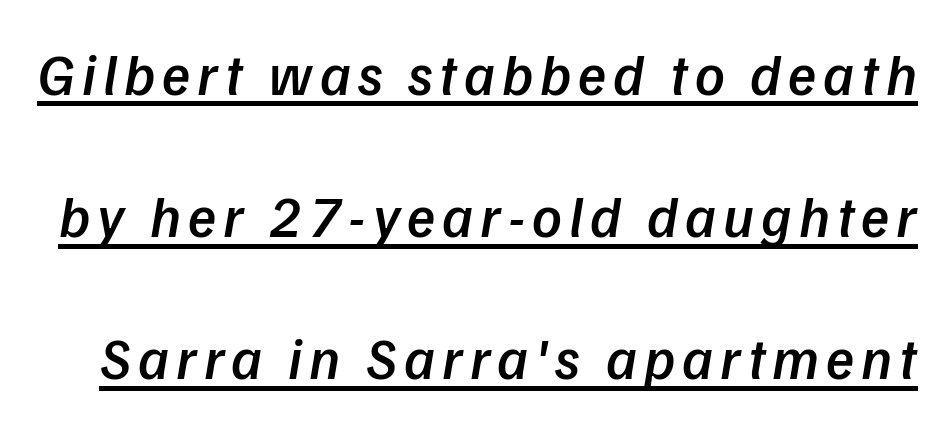
Q: Is the text bold? A: Semi-bold.
Q: Is the text italic (slanted)? A: Yes, it leans right by about 9 degrees.
Q: Is the text underlined? A: Yes.
Q: Is the spacing between lines tight, normal or loose? A: Loose.
Q: Width (condensed, normal, or wide)? A: Normal.
Q: Stroke contrast? A: Low.
Q: x-height? A: Medium.
Q: Monospaced? A: No.
